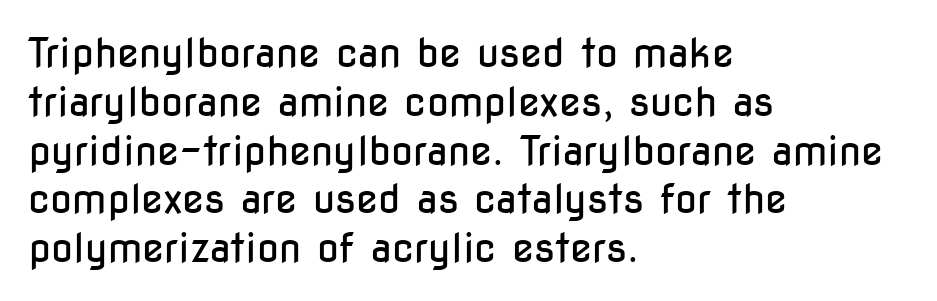
The image shows 40 px regular-weight, condensed sans-serif type, upright; set left-aligned, line spacing 1.22x, normal letter spacing, not underlined; low stroke contrast and a medium x-height.
